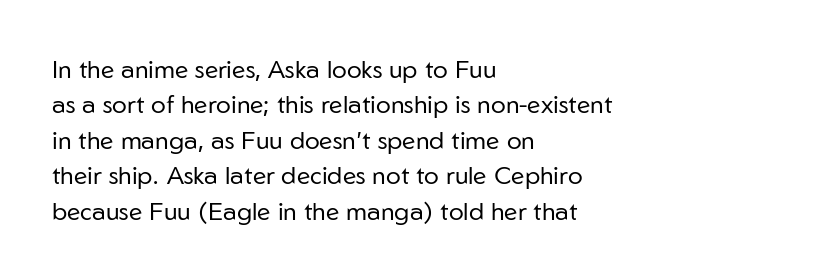
Plain, unruled lines of type. Is the type heavy? It reads as light-to-regular instead. Interline gaps are of average width in this sample. In terms of posture, this sample is upright. These lines are set flush left with a ragged right edge. Nothing unusual about the tracking: characters are spaced as the font intends.
